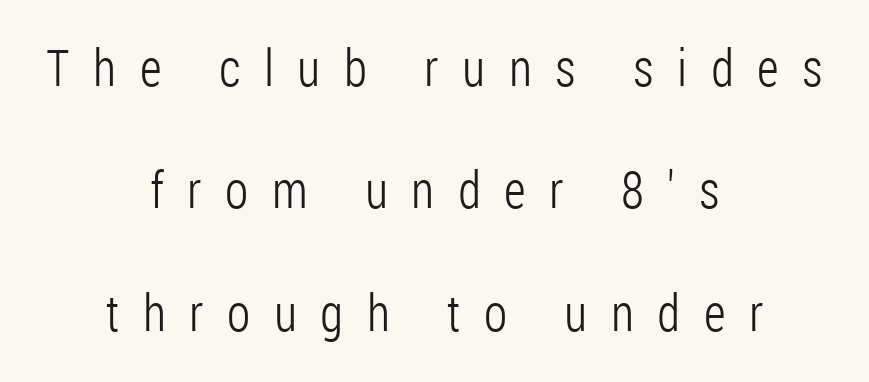
Q: Is the text bold? A: No.
Q: Is the text italic (slanted)? A: No, it is upright.
Q: Is the typeface a serif or a sans-serif typeface? A: Sans-serif.
Q: Is the text underlined? A: No.
Q: How is the paragraph aligned? A: Centered.
Q: Is the spacing between letters normal or unusually wide? A: Unusually wide.
Q: Is the spacing between lines tight, normal or loose? A: Loose.
Q: Width (condensed, normal, or wide)? A: Condensed.
Q: Stroke contrast? A: Low.
Q: x-height? A: Medium.
Q: Monospaced? A: No.
